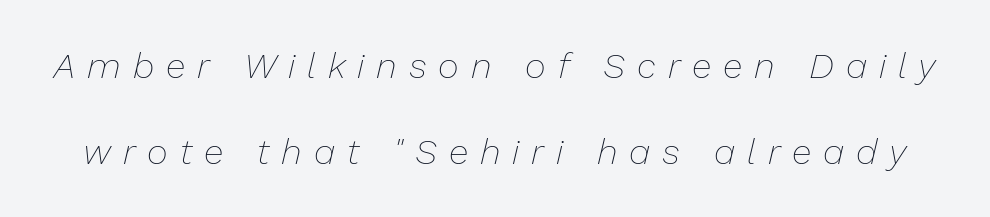
Check under the words: just untouched page. Inter-character spacing is expanded well beyond the font's built-in metrics. The typography opts for an oblique posture over an upright one. The strokes are not fattened; the text isn't bold.
